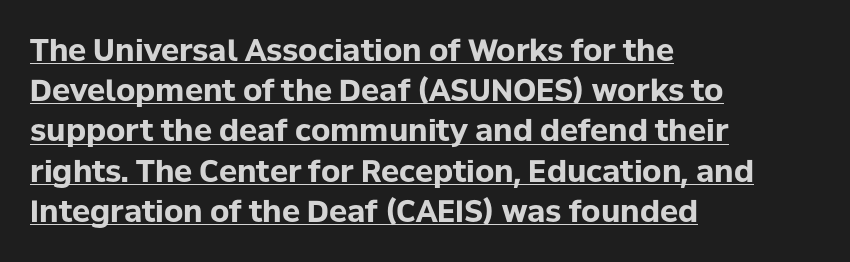
The image shows 30 px bold sans-serif type, upright; set left-aligned, normal line spacing (1.34x), normal letter spacing, underlined; low stroke contrast and a medium x-height.
